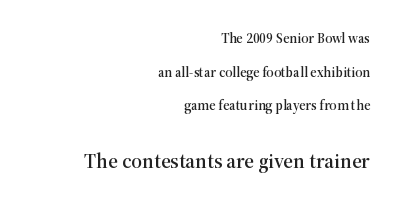
The image shows 21 px text type, upright; set right-aligned, loose line spacing (2.4x), normal letter spacing, not underlined; the second (bottom) block is 1.5x larger.
